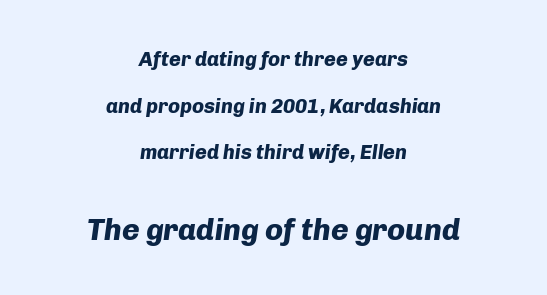
The passage shown is emphatically bold. The setting favours the middle, as headings and verse often do. Airy leading. The lettering tilts uniformly, giving the passage an italic look. In this sample the second text group is rendered at the bigger scale.
